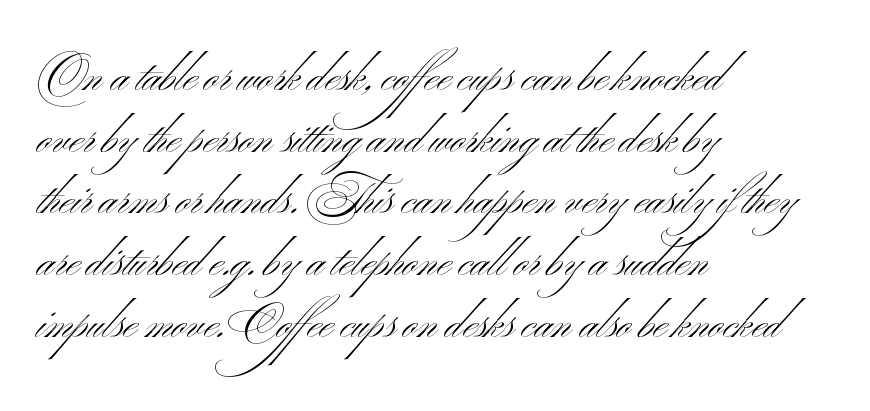
Q: Is the text bold? A: No.
Q: Is the text italic (slanted)? A: Yes.
Q: Is the typeface a serif or a sans-serif typeface? A: Sans-serif.
Q: Is the text underlined? A: No.
Q: How is the paragraph aligned? A: Left-aligned.
Q: Is the spacing between letters normal or unusually wide? A: Normal.
Q: Is the spacing between lines tight, normal or loose? A: Normal.
Q: Width (condensed, normal, or wide)? A: Wide.
Q: Stroke contrast? A: Medium.
Q: x-height? A: Small.
Q: Monospaced? A: No.
